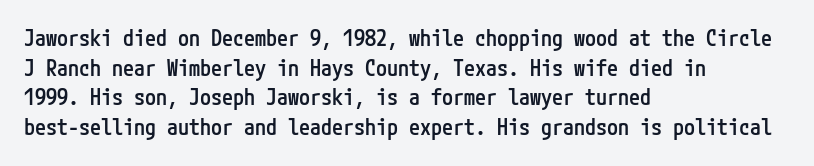
No word sits above an underline. Look at the stroke-to-counter ratio: somewhat heavy, a semibold. When letters stand straight like this, we call the style roman or upright. Observe the ordinary spacing: letters are neighbours, not strangers. The space between consecutive lines is moderate.
